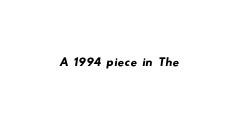
The image shows 32 px wide sans-serif type; set normal letter spacing, not underlined; low stroke contrast and a small x-height.
